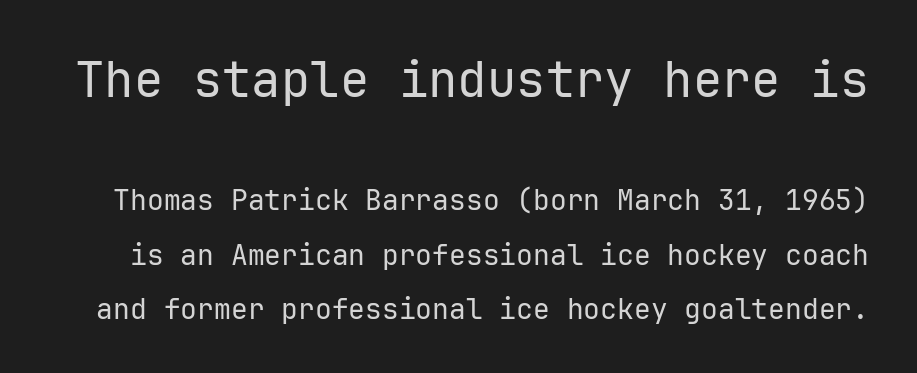
The image shows 49 px regular-weight sans-serif type, upright, monospaced; set loose line spacing (1.94x), normal letter spacing, not underlined; the first (top) block is 1.75x larger; low stroke contrast and a medium x-height.
